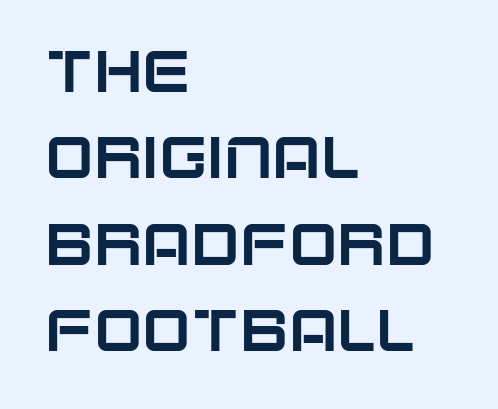
The image shows 58 px sans-serif type, upright; set left-aligned, normal line spacing (1.49x), normal letter spacing, not underlined; low stroke contrast and a large x-height.
